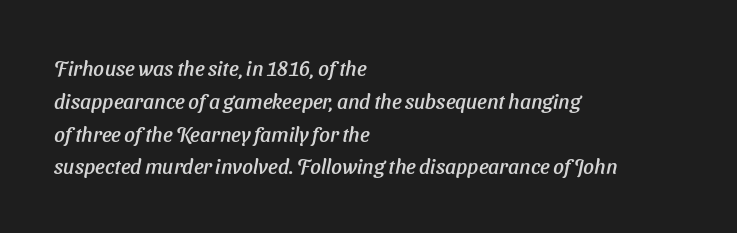
{"italic": "yes", "lean": "right", "slant_degrees": 11, "underline": "no", "align": "left", "line_spacing": "normal", "line_spacing_ratio": 1.56, "letter_spacing": "normal", "letter_spacing_em": 0.0, "glyph_px": 21}
